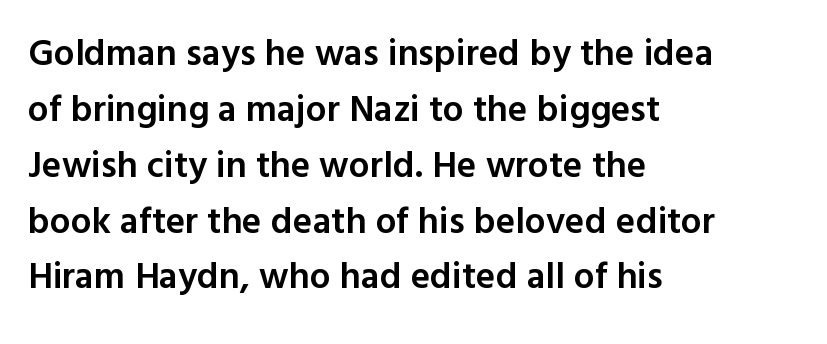
{"serif": "no", "italic": "no", "bold": "semi", "weight": "semibold", "width": "normal", "x_height": "medium", "monospaced": "no", "underline": "no", "align": "left", "line_spacing": "normal", "line_spacing_ratio": 1.51, "letter_spacing": "normal", "letter_spacing_em": 0.0, "glyph_px": 37}
